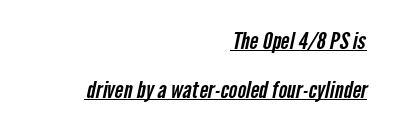
{"underline": "yes", "align": "right", "line_spacing": "loose", "line_spacing_ratio": 2.15, "letter_spacing": "normal", "letter_spacing_em": 0.0, "glyph_px": 23}
